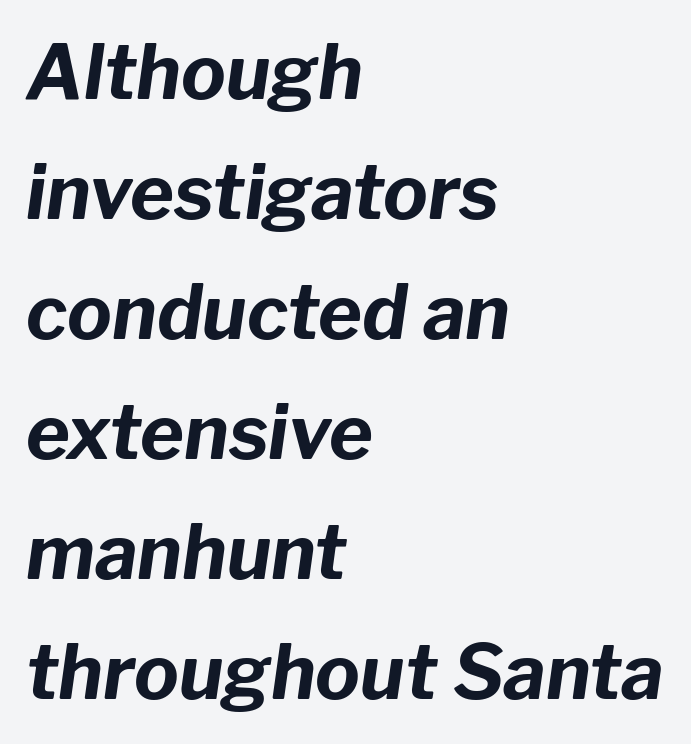
{"italic": "yes", "lean": "right", "slant_degrees": 8, "bold": "yes", "weight": "bold", "width": "normal", "stroke_contrast": "low", "x_height": "medium", "monospaced": "no", "underline": "no", "align": "left", "line_spacing": "normal", "line_spacing_ratio": 1.6, "letter_spacing": "normal", "letter_spacing_em": 0.0, "glyph_px": 75}
